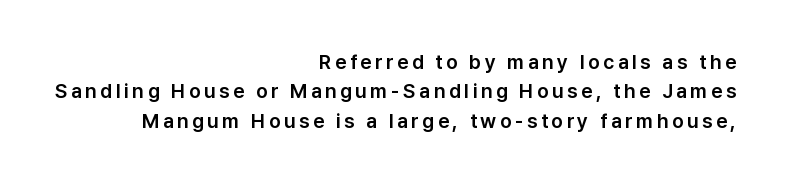
The image shows 20 px text type, upright; set right-aligned, normal line spacing (1.47x), not underlined.
